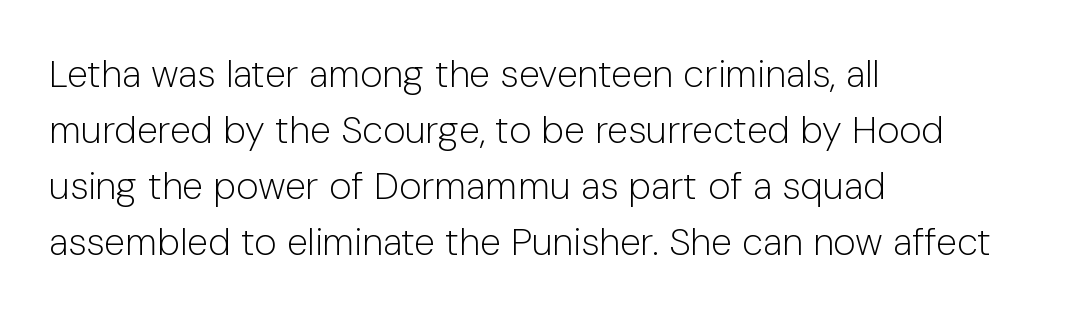
Q: Is the text bold? A: No.
Q: Is the text italic (slanted)? A: No, it is upright.
Q: Is the typeface a serif or a sans-serif typeface? A: Sans-serif.
Q: Is the text underlined? A: No.
Q: How is the paragraph aligned? A: Left-aligned.
Q: Is the spacing between letters normal or unusually wide? A: Normal.
Q: Is the spacing between lines tight, normal or loose? A: Normal.
Q: Width (condensed, normal, or wide)? A: Normal.
Q: Stroke contrast? A: Low.
Q: x-height? A: Medium.
Q: Monospaced? A: No.
